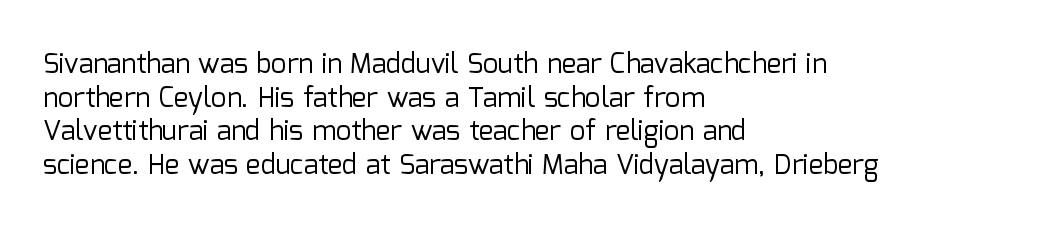
{"italic": "no", "bold": "no", "underline": "no", "align": "left", "line_spacing": "normal", "line_spacing_ratio": 1.25, "letter_spacing": "normal", "letter_spacing_em": 0.0, "glyph_px": 27}
